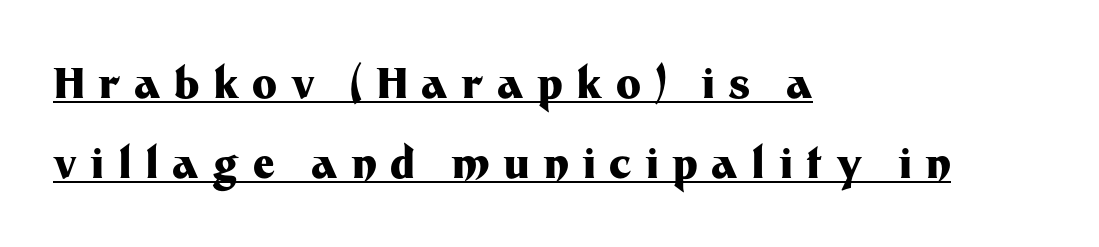
The image shows 42 px heavy sans-serif type, upright; set left-aligned, loose line spacing (1.91x), unusually wide letter spacing (+0.32 em), underlined; medium stroke contrast and a medium x-height.
